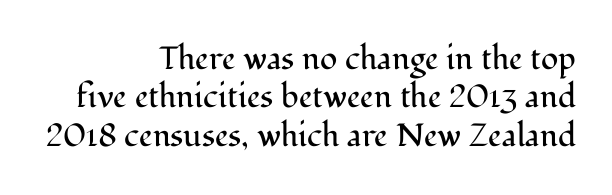
{"serif": "yes", "italic": "no", "bold": "no", "weight": "regular", "width": "normal", "stroke_contrast": "medium", "x_height": "medium", "monospaced": "no", "underline": "no", "align": "right", "line_spacing_ratio": 1.2, "letter_spacing": "normal", "letter_spacing_em": 0.0, "glyph_px": 32}
